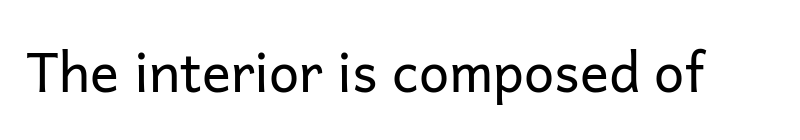
Q: Is the text bold? A: No.
Q: Is the text italic (slanted)? A: No, it is upright.
Q: Is the typeface a serif or a sans-serif typeface? A: Sans-serif.
Q: Is the text underlined? A: No.
Q: Is the spacing between letters normal or unusually wide? A: Normal.
Q: Width (condensed, normal, or wide)? A: Normal.
Q: Stroke contrast? A: Low.
Q: x-height? A: Medium.
Q: Monospaced? A: No.
